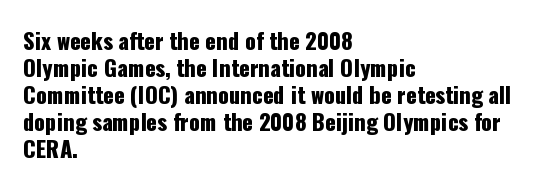
The image shows 22 px text type, upright; set left-aligned, line spacing 1.23x, normal letter spacing, not underlined.
